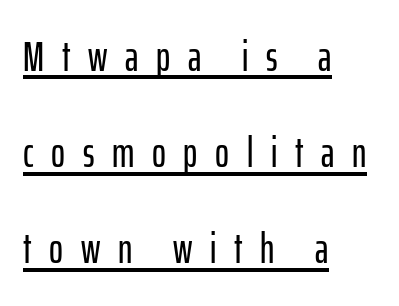
{"serif": "no", "italic": "no", "width": "condensed", "stroke_contrast": "low", "x_height": "medium", "monospaced": "no", "underline": "yes", "align": "left", "line_spacing": "loose", "line_spacing_ratio": 2.29, "letter_spacing": "wide", "letter_spacing_em": 0.42, "glyph_px": 42}
